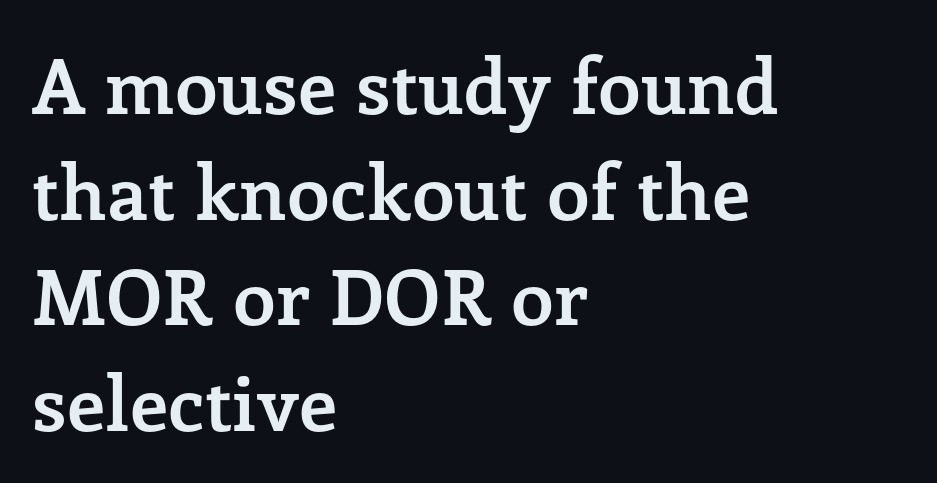
The image shows 76 px semibold serif type, upright; set left-aligned, normal line spacing (1.39x), normal letter spacing, not underlined; low stroke contrast and a medium x-height.
